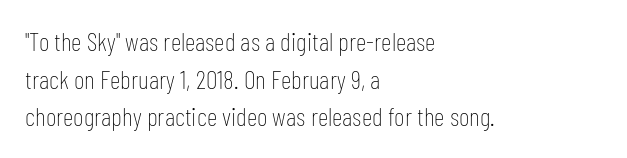
{"italic": "no", "bold": "no", "underline": "no", "align": "left", "line_spacing": "normal", "line_spacing_ratio": 1.45, "letter_spacing": "normal", "letter_spacing_em": 0.0, "glyph_px": 26}
